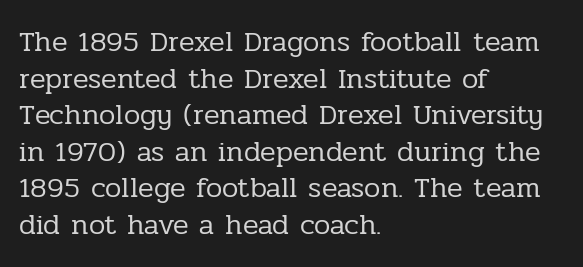
Quick note: not italic, upright. The rendering uses natural spacing where letterforms have individual widths. The letters carry serifs — small finishing strokes at the ends of their stems. Horizontal bands of white between lines are of average thickness. Descenders hang freely into open space.
